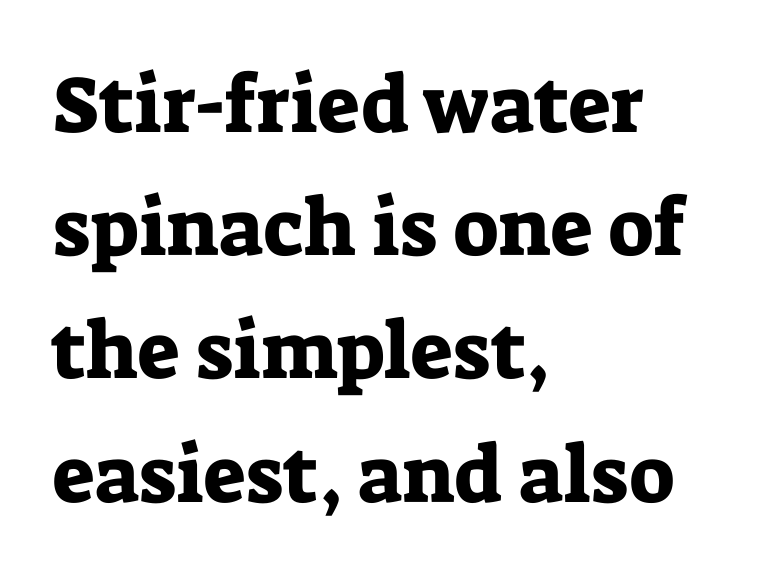
The image shows 80 px serif type, upright; set left-aligned, normal line spacing (1.54x), normal letter spacing, not underlined; low stroke contrast and a medium x-height.
